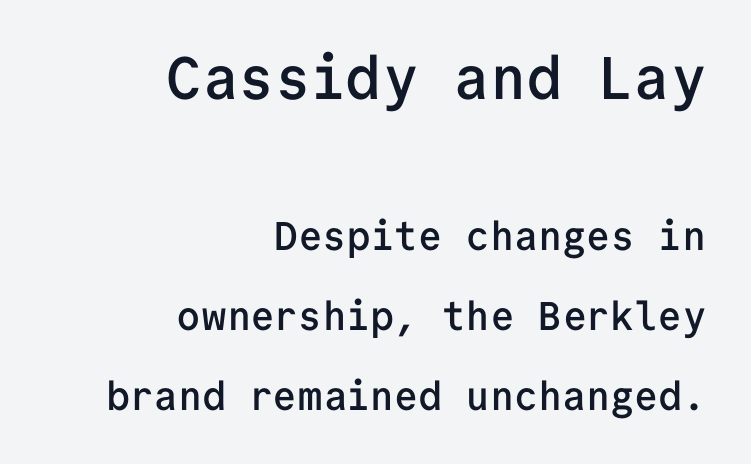
Classification — sans serif. Monospaced: the letters line up in strict vertical columns. The letters are semibold — heavier than regular but short of a full bold. These two chunks differ in scale, with the top chunk taking the larger measure. Horizontally, the lines are justified to the trailing edge only.
